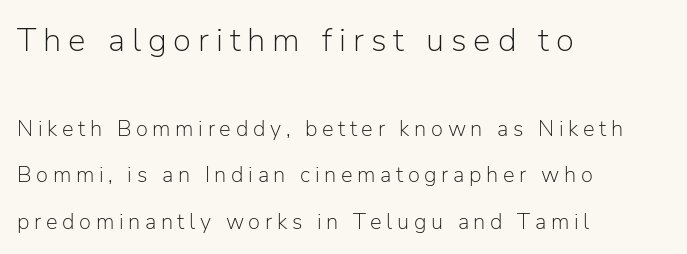
{"serif": "no", "italic": "no", "bold": "no", "weight": "light", "width": "normal", "stroke_contrast": "low", "x_height": "medium", "monospaced": "no", "underline": "no", "align": "left", "line_spacing": "loose", "line_spacing_ratio": 2.11, "letter_spacing": "wide", "letter_spacing_em": 0.21, "larger_block": "first", "size_ratio": 1.5, "glyph_px": 33}
